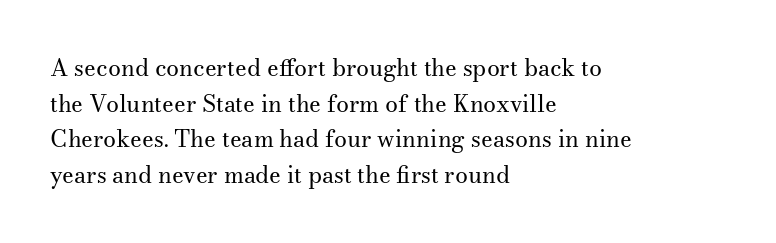
{"italic": "no", "bold": "no", "underline": "no", "align": "left", "line_spacing": "normal", "line_spacing_ratio": 1.55, "letter_spacing": "normal", "letter_spacing_em": 0.0, "glyph_px": 23}
